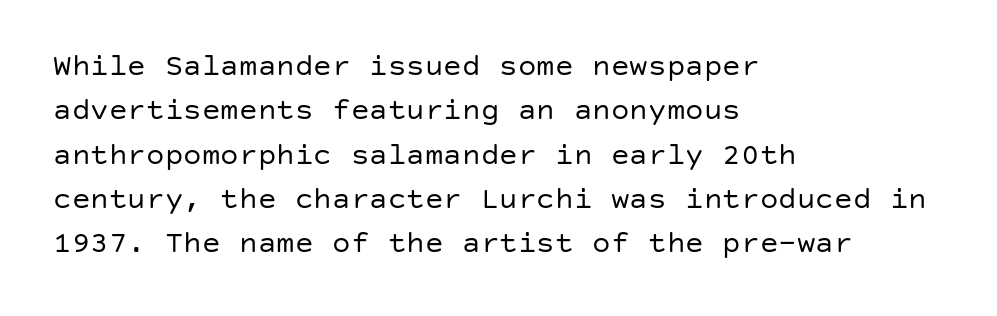
{"serif": "no", "italic": "no", "bold": "no", "weight": "regular", "width": "normal", "stroke_contrast": "low", "x_height": "large", "underline": "no", "align": "left", "line_spacing": "normal", "line_spacing_ratio": 1.43, "letter_spacing": "normal", "letter_spacing_em": 0.0, "glyph_px": 31}
